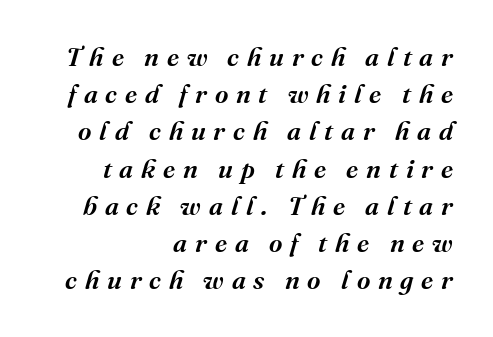
The image shows 26 px text type, italic (leaning right); set right-aligned, normal line spacing (1.43x), unusually wide letter spacing (+0.3 em), not underlined.
